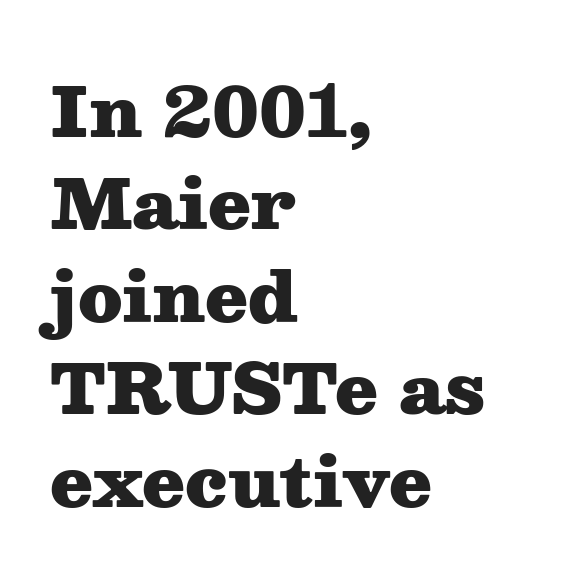
Upright lettering throughout. Rows of type keep a routine distance in the vertical direction. Think of a printed novel: that variable character pitch is what you see here. Check the space under the baseline: it is left empty. These lines are set flush left with a ragged right edge.
